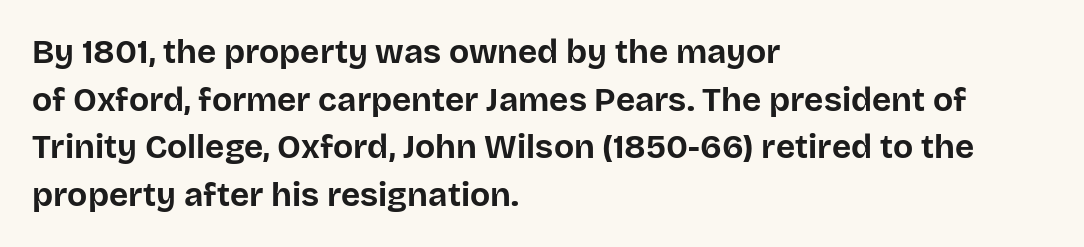
The image shows 33 px bold sans-serif type, upright; set left-aligned, normal line spacing (1.44x), normal letter spacing, not underlined; low stroke contrast and a large x-height.
